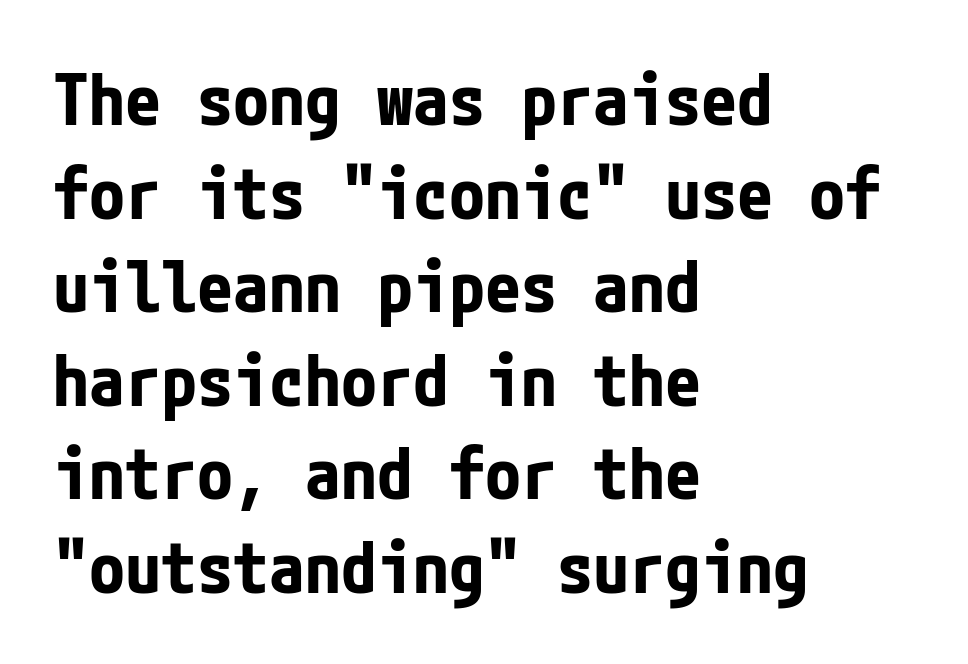
The image shows 72 px bold, condensed sans-serif type, upright; set left-aligned, normal line spacing (1.3x), normal letter spacing, not underlined; low stroke contrast and a medium x-height.
